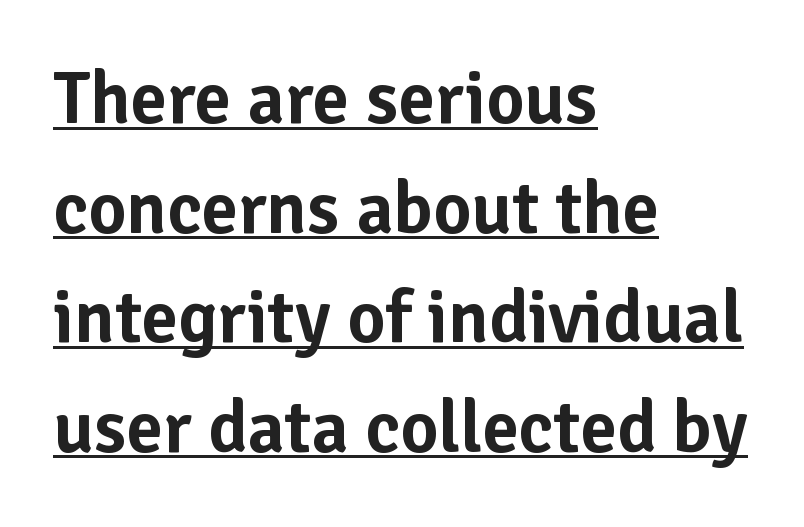
The image shows 74 px sans-serif type, upright; set left-aligned, normal line spacing (1.48x), normal letter spacing, underlined; low stroke contrast and a medium x-height.
